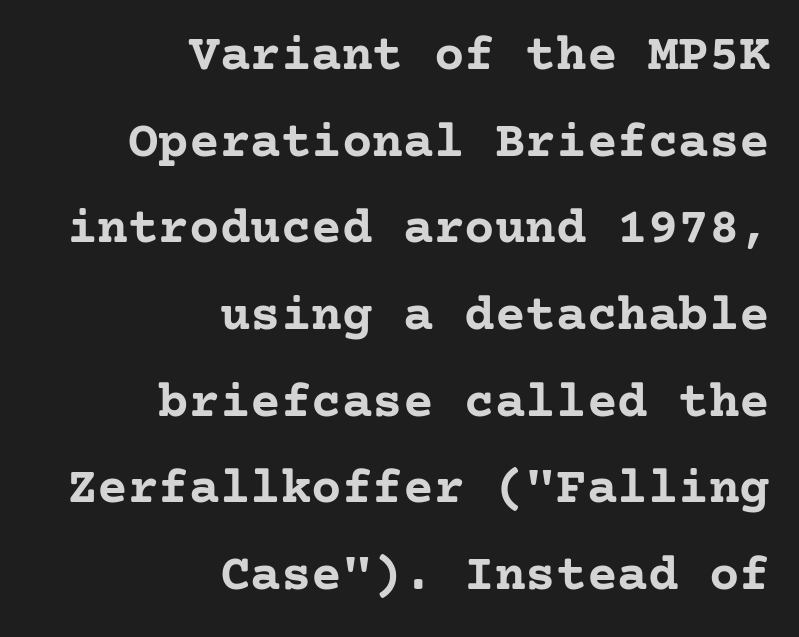
The image shows 51 px semibold serif type, upright; set right-aligned, normal line spacing (1.7x), normal letter spacing, not underlined; low stroke contrast and a medium x-height.
